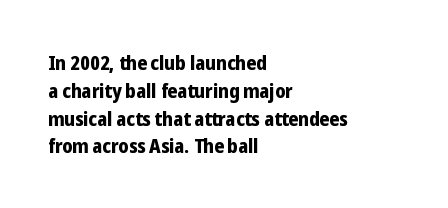
The image shows 20 px bold type, upright; set left-aligned, normal line spacing (1.39x), normal letter spacing, not underlined.
